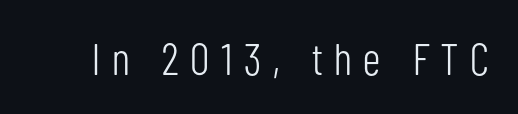
The image shows 45 px light, condensed sans-serif type, upright; set unusually wide letter spacing (+0.26 em), not underlined; low stroke contrast and a medium x-height.
